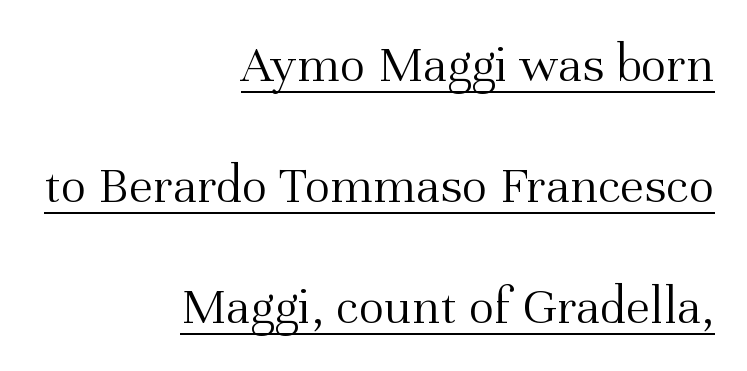
The letterforms sit shoulder to shoulder at normal distance. The glyphs in this specimen are seriffed. A typesetter would mark this as roman, not italic. This sample trades compactness for vertical openness between lines. This sample carries an underscore along the baseline area.
